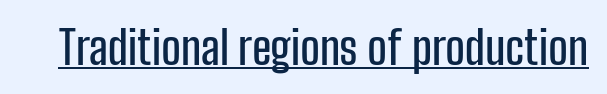
Q: Is the text italic (slanted)? A: No, it is upright.
Q: Is the typeface a serif or a sans-serif typeface? A: Sans-serif.
Q: Is the text underlined? A: Yes.
Q: Is the spacing between letters normal or unusually wide? A: Normal.
Q: Width (condensed, normal, or wide)? A: Condensed.
Q: Stroke contrast? A: Low.
Q: x-height? A: Medium.
Q: Monospaced? A: No.
